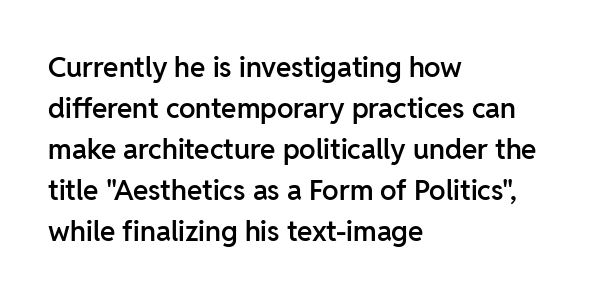
Q: Is the text bold? A: Semi-bold.
Q: Is the text italic (slanted)? A: No, it is upright.
Q: Is the typeface a serif or a sans-serif typeface? A: Sans-serif.
Q: Is the text underlined? A: No.
Q: How is the paragraph aligned? A: Left-aligned.
Q: Is the spacing between letters normal or unusually wide? A: Normal.
Q: Is the spacing between lines tight, normal or loose? A: Normal.
Q: Width (condensed, normal, or wide)? A: Normal.
Q: Stroke contrast? A: Low.
Q: x-height? A: Medium.
Q: Monospaced? A: No.
